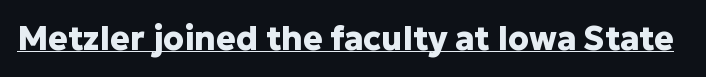
A rule runs beneath these lines of type. Nope, no serifs anywhere on these letters. The specimen reads as upright at a glance. Nothing unusual about the tracking: characters are spaced as the font intends. The letters advance in unequal steps, a hallmark of proportional type. The letters are bold, with thick, heavy strokes.
